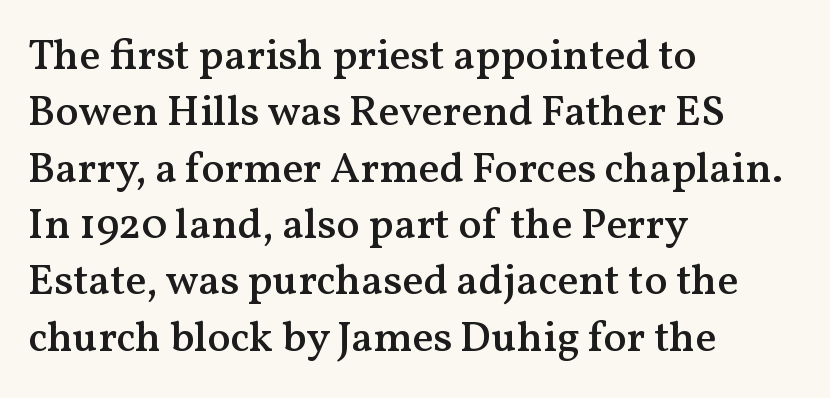
Only glyphs here, with clear space below each row. The rendering uses natural spacing where letterforms have individual widths. The tracking reads as untouched default to a designer's eye. The text was rendered using a seriffed face with decorative stroke endings.
